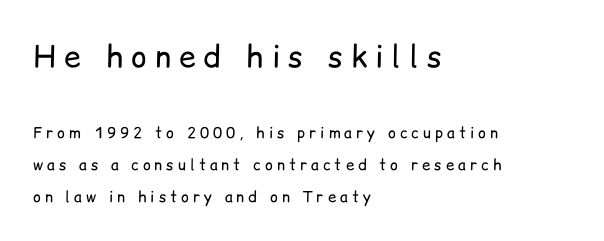
The image shows 30 px regular-weight sans-serif type, upright; set left-aligned, loose line spacing (2.14x), unusually wide letter spacing (+0.27 em), not underlined; the first (top) block is 2.0x larger; low stroke contrast and a medium x-height.
